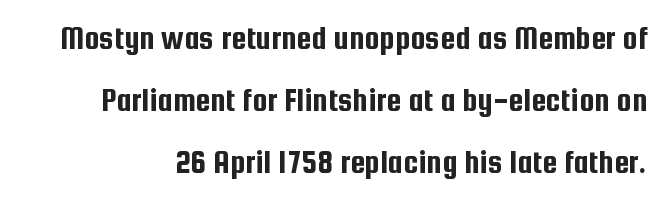
{"serif": "no", "italic": "no", "width": "condensed", "stroke_contrast": "low", "x_height": "medium", "monospaced": "no", "underline": "no", "line_spacing_ratio": 1.82, "letter_spacing": "normal", "letter_spacing_em": 0.0, "glyph_px": 34}
